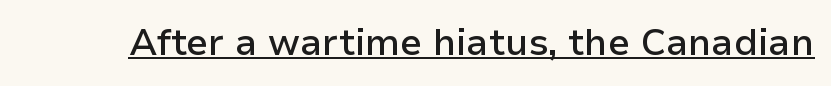
Typesetter's note: demi weight, one step under bold. A typesetter would call this proportional, since set widths differ per character. Each line of the rendering has a horizontal stroke beneath the glyphs. Tall strokes in this sample are plumb rather than angled. Each letter's strokes conclude bluntly, with no projecting serifs.
